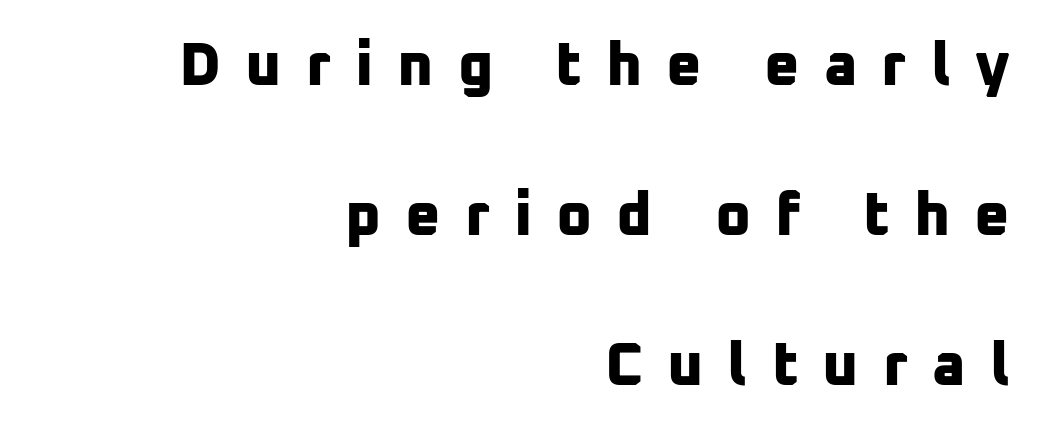
The image shows 61 px bold sans-serif type; set right-aligned, loose line spacing (2.46x), unusually wide letter spacing (+0.39 em), not underlined; low stroke contrast and a medium x-height.
